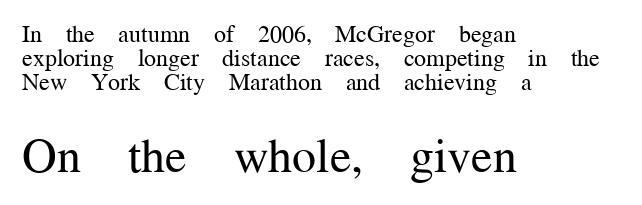
Small tapered or slab feet sit at the stroke ends, so this counts as serif. Every row of glyphs begins at an identical x-position on the left. The font's upright variant was chosen for this text. The weight would be labelled regular, book, light, or lighter still.
